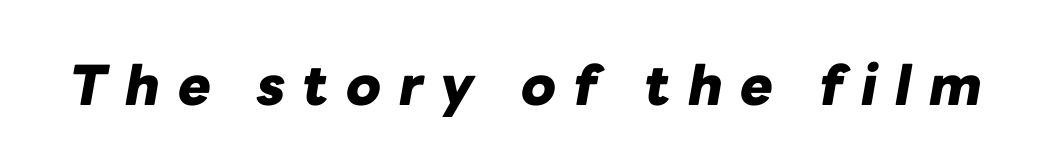
{"italic": "yes", "lean": "right", "slant_degrees": 10, "bold": "yes", "weight": "heavy", "width": "normal", "stroke_contrast": "low", "x_height": "medium", "monospaced": "no", "underline": "no", "letter_spacing": "wide", "letter_spacing_em": 0.32, "glyph_px": 55}
